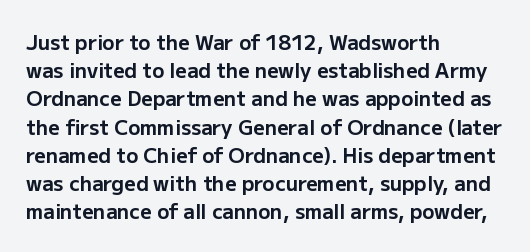
{"italic": "no", "bold": "yes", "underline": "no", "align": "left", "line_spacing": "normal", "line_spacing_ratio": 1.41, "letter_spacing": "normal", "letter_spacing_em": 0.0, "glyph_px": 20}
